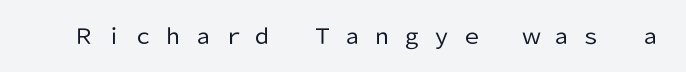
Q: Is the text bold? A: No.
Q: Is the text italic (slanted)? A: No, it is upright.
Q: Is the text underlined? A: No.
Q: Is the spacing between letters normal or unusually wide? A: Unusually wide.
